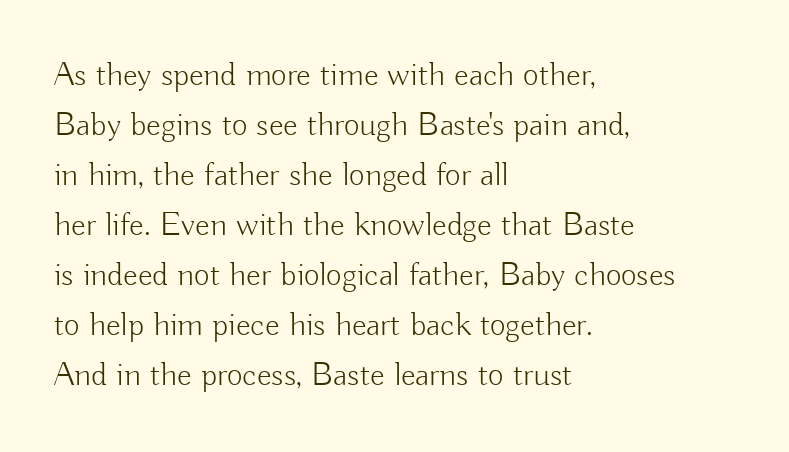
The image shows 34 px light sans-serif type, upright; set left-aligned, normal line spacing (1.47x), normal letter spacing, not underlined; low stroke contrast and a small x-height.
